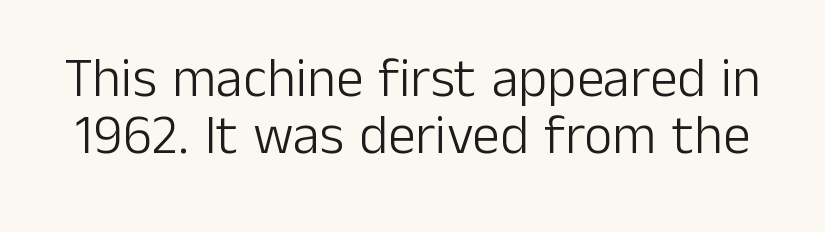
These lines were composed using upright roman letters. To sum up the face: it is a sans, with no serifs. Glance below the letters and you will spot only blank space. Is the type heavy? It reads as light-to-regular instead. If you measured baseline to baseline, you'd find a short distance. A typesetter would call this zero additional tracking.
